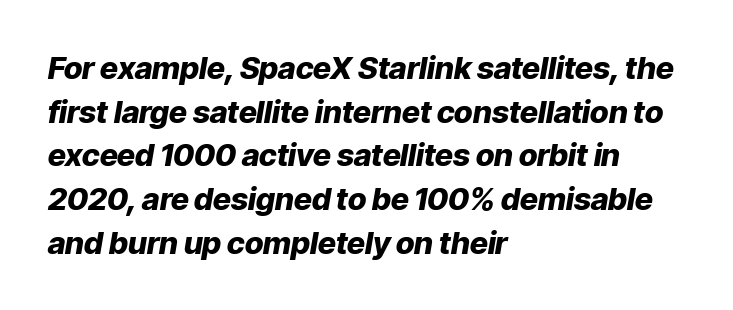
These lines stack with their left ends in a neat column. The glyphs have the mass of a bold cut. In terms of posture, this sample is oblique. The letterforms sit shoulder to shoulder at normal distance. Quick note: interline space is typical. Varying glyph widths throughout — classic text-font behaviour.
